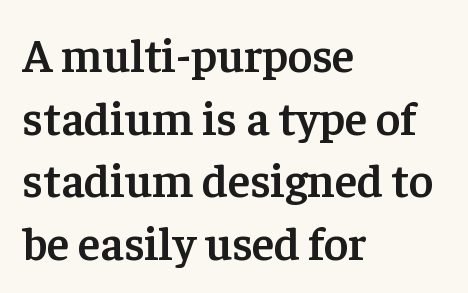
{"serif": "yes", "italic": "no", "bold": "semi", "weight": "semibold", "width": "normal", "stroke_contrast": "low", "x_height": "medium", "monospaced": "no", "underline": "no", "align": "left", "line_spacing": "normal", "line_spacing_ratio": 1.33, "letter_spacing": "normal", "letter_spacing_em": 0.0, "glyph_px": 47}
